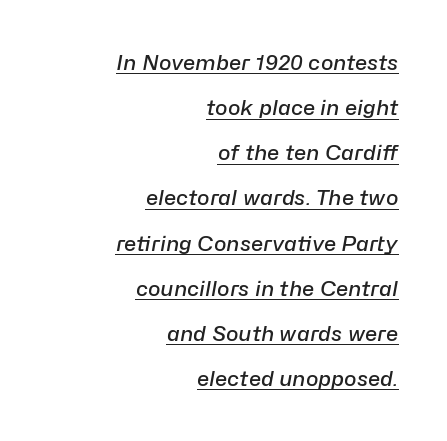
A typographer would call this underscored text. Between one letter and the next there's only the usual sliver of space. Typeset ragged left — the right edge is the straight one. Yep, that's italic — everything's leaning. Every letter is mildly thick-stroked: semibold rather than bold.
